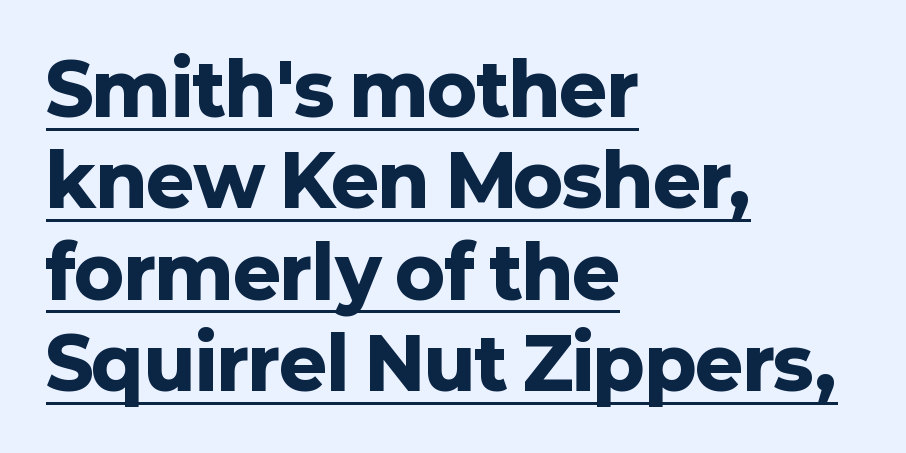
{"serif": "no", "italic": "no", "bold": "yes", "weight": "heavy", "width": "normal", "stroke_contrast": "low", "x_height": "medium", "monospaced": "no", "underline": "yes", "align": "left", "line_spacing": "normal", "line_spacing_ratio": 1.27, "letter_spacing": "normal", "letter_spacing_em": 0.0, "glyph_px": 72}
